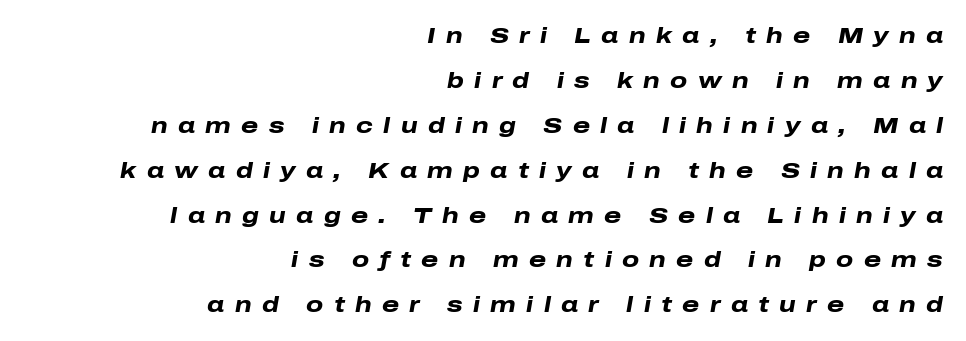
Rows of type keep a wide berth in the vertical direction. Horizontally, the lines are justified to the trailing edge only. The glyphs are unaccompanied by any horizontal stroke below them. It's the slanting kind of type.
